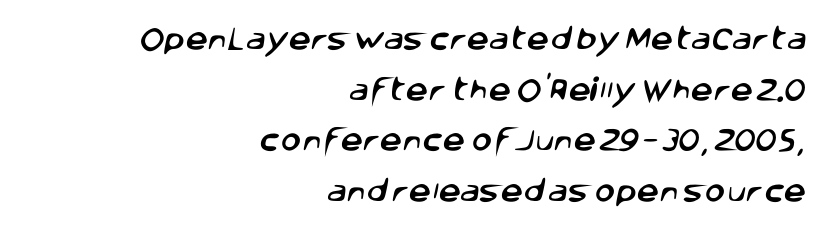
{"underline": "no", "align": "right", "line_spacing": "loose", "line_spacing_ratio": 2.03, "letter_spacing": "normal", "letter_spacing_em": 0.0, "glyph_px": 25}
